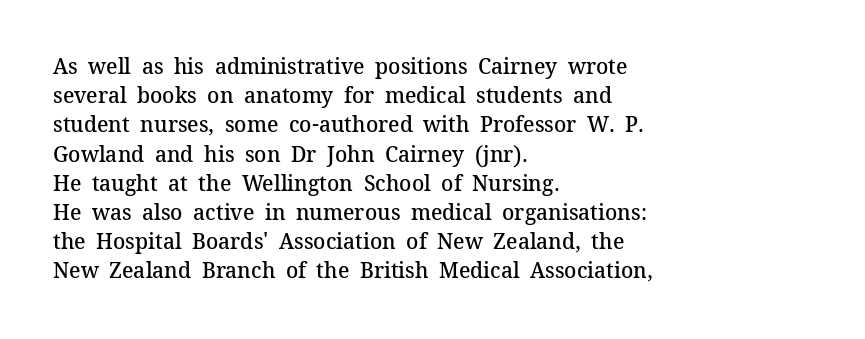
The face used here is a semibold: visibly heavier than regular, lighter than bold. Italic? Not at all — the glyphs are vertical. Default kerning and tracking; the words read as compact shapes. The paragraph shown leans on its left margin. Clear beneath every line of the passage.
